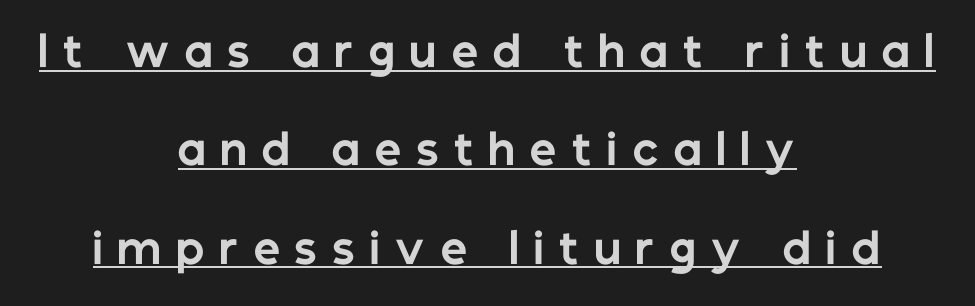
The image shows 42 px bold sans-serif type, upright; set centered, loose line spacing (2.34x), unusually wide letter spacing (+0.35 em), underlined; low stroke contrast and a medium x-height.
